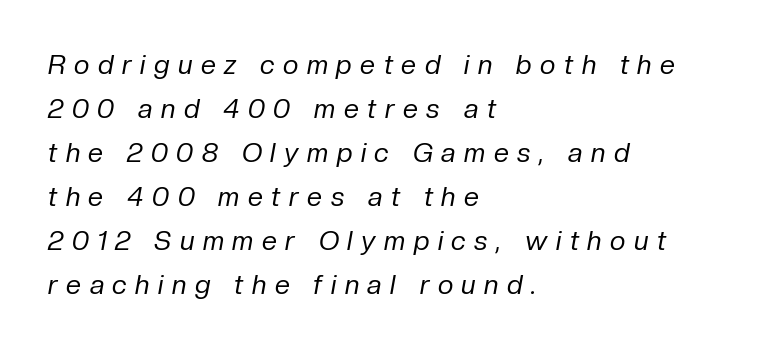
{"italic": "yes", "lean": "right", "slant_degrees": 10, "bold": "no", "underline": "no", "align": "left", "line_spacing": "normal", "line_spacing_ratio": 1.63, "letter_spacing": "wide", "letter_spacing_em": 0.32, "glyph_px": 27}
